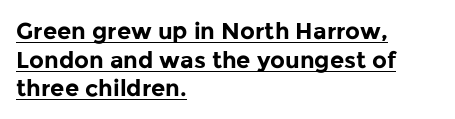
The image shows 23 px bold type, upright; set left-aligned, normal line spacing (1.25x), normal letter spacing, underlined.
